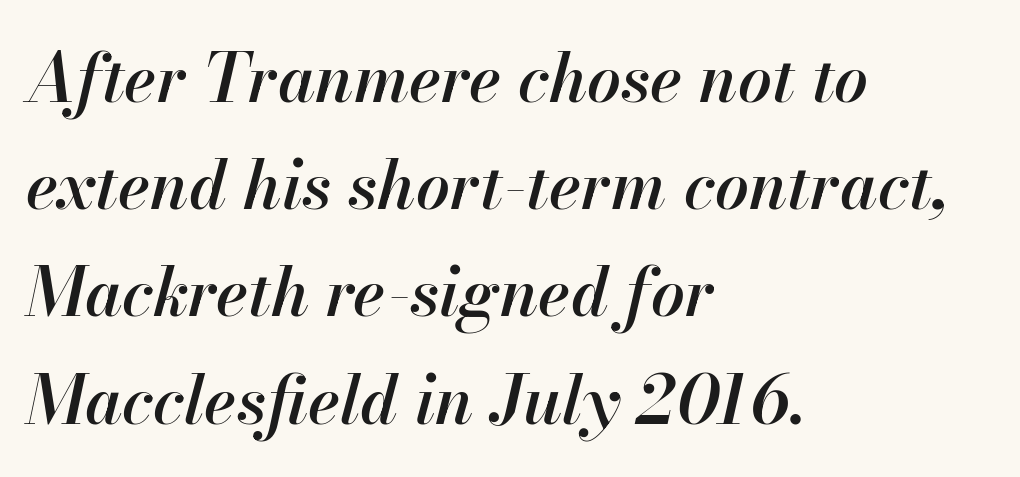
Students, note that the glyphs here touch the page at normal intervals. The passage shown is typed in a proportional face where columns would drift. The letters are semibold — heavier than regular but short of a full bold. Underline: absent.
